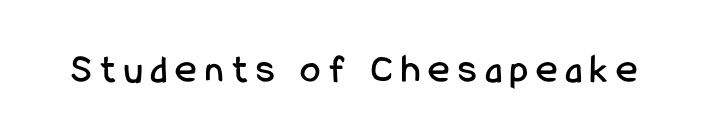
Q: Is the text italic (slanted)? A: No, it is upright.
Q: Is the typeface a serif or a sans-serif typeface? A: Sans-serif.
Q: Is the text underlined? A: No.
Q: Is the spacing between letters normal or unusually wide? A: Unusually wide.
Q: Width (condensed, normal, or wide)? A: Condensed.
Q: Stroke contrast? A: Low.
Q: x-height? A: Medium.
Q: Monospaced? A: No.
